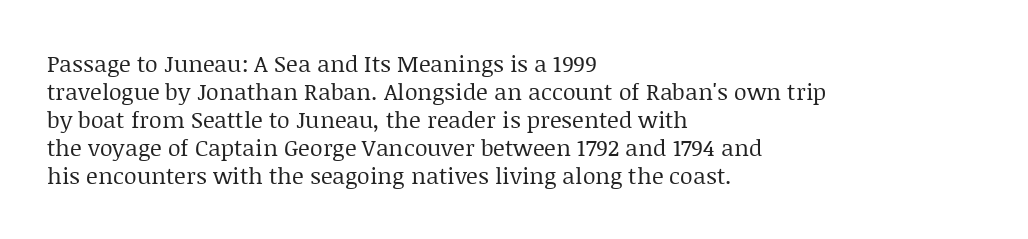
{"italic": "no", "bold": "no", "underline": "no", "align": "left", "line_spacing_ratio": 1.22, "letter_spacing": "normal", "letter_spacing_em": 0.0, "glyph_px": 23}
